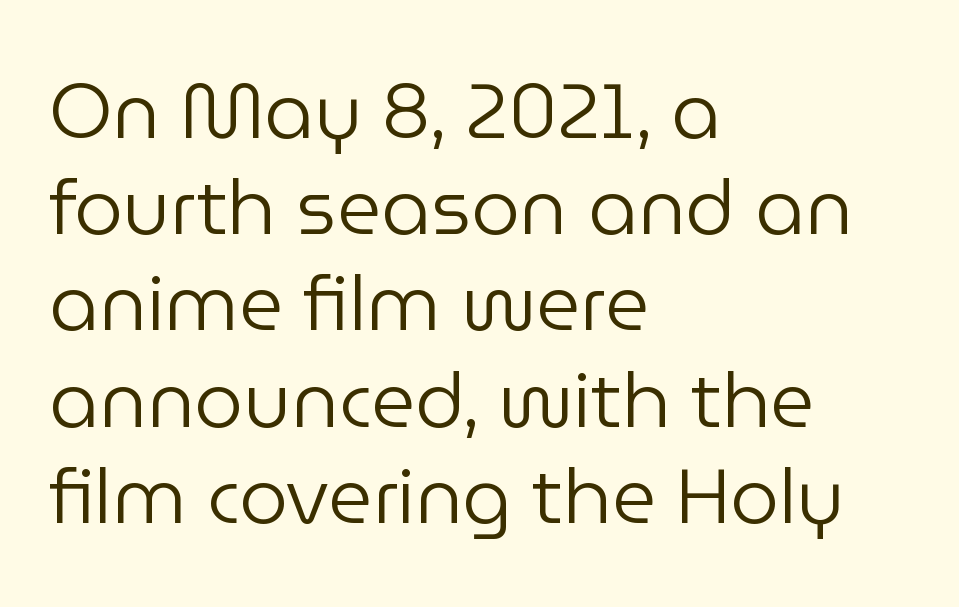
Q: Is the text bold? A: No.
Q: Is the text italic (slanted)? A: No, it is upright.
Q: Is the typeface a serif or a sans-serif typeface? A: Sans-serif.
Q: Is the text underlined? A: No.
Q: How is the paragraph aligned? A: Left-aligned.
Q: Is the spacing between letters normal or unusually wide? A: Normal.
Q: Is the spacing between lines tight, normal or loose? A: Normal.
Q: Width (condensed, normal, or wide)? A: Normal.
Q: Stroke contrast? A: Low.
Q: x-height? A: Medium.
Q: Monospaced? A: No.
